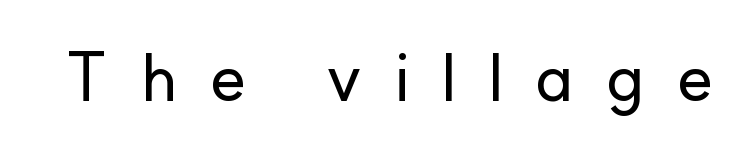
The image shows 68 px sans-serif type, upright; set unusually wide letter spacing (+0.46 em), not underlined; low stroke contrast and a small x-height.
